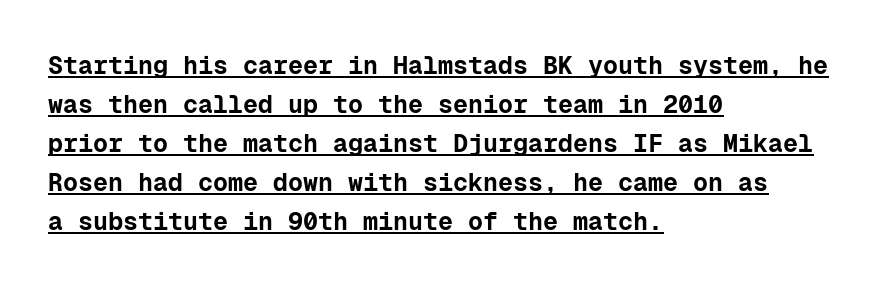
The image shows 25 px bold type, upright; set left-aligned, normal line spacing (1.56x), normal letter spacing, underlined.
